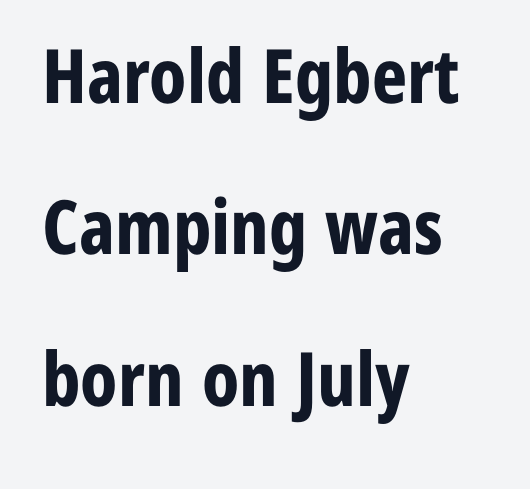
Q: Is the text bold? A: Yes.
Q: Is the text italic (slanted)? A: No, it is upright.
Q: Is the typeface a serif or a sans-serif typeface? A: Sans-serif.
Q: Is the text underlined? A: No.
Q: How is the paragraph aligned? A: Left-aligned.
Q: Is the spacing between letters normal or unusually wide? A: Normal.
Q: Is the spacing between lines tight, normal or loose? A: Loose.
Q: Width (condensed, normal, or wide)? A: Condensed.
Q: Stroke contrast? A: Low.
Q: x-height? A: Medium.
Q: Monospaced? A: No.
